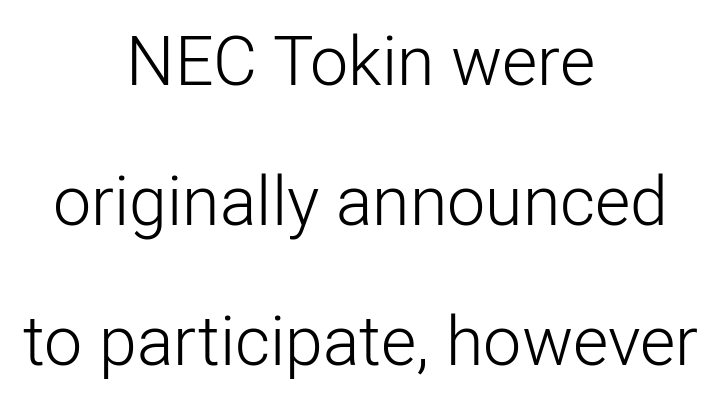
The image shows 68 px light sans-serif type, upright; set centered, loose line spacing (2.06x), normal letter spacing, not underlined; low stroke contrast and a medium x-height.
